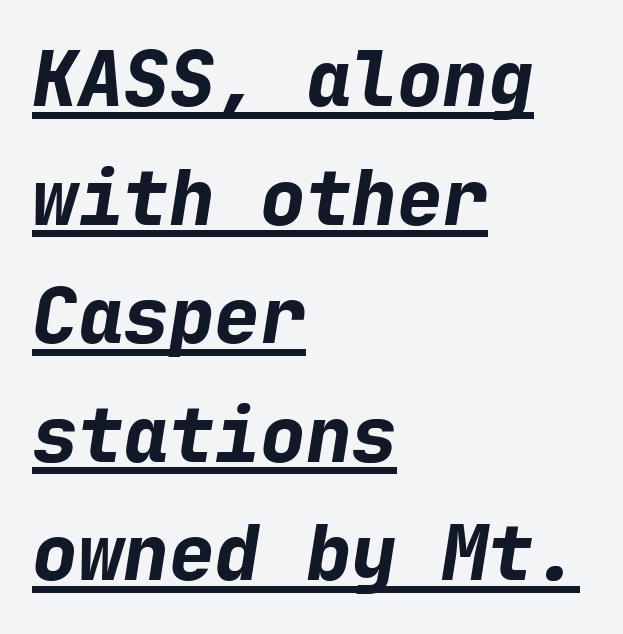
Q: Is the text bold? A: Yes.
Q: Is the text italic (slanted)? A: Yes, it leans right by about 9 degrees.
Q: Is the text underlined? A: Yes.
Q: How is the paragraph aligned? A: Left-aligned.
Q: Is the spacing between letters normal or unusually wide? A: Normal.
Q: Is the spacing between lines tight, normal or loose? A: Normal.
Q: Width (condensed, normal, or wide)? A: Normal.
Q: Stroke contrast? A: Low.
Q: x-height? A: Medium.
Q: Monospaced? A: Yes.
